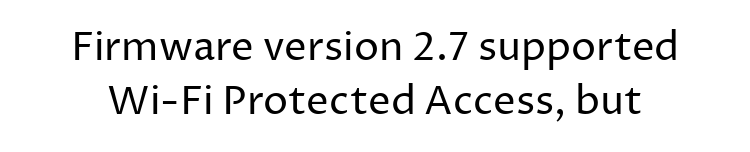
Q: Is the text bold? A: No.
Q: Is the text italic (slanted)? A: No, it is upright.
Q: Is the typeface a serif or a sans-serif typeface? A: Sans-serif.
Q: Is the text underlined? A: No.
Q: Is the spacing between letters normal or unusually wide? A: Normal.
Q: Is the spacing between lines tight, normal or loose? A: Normal.
Q: Width (condensed, normal, or wide)? A: Normal.
Q: Stroke contrast? A: Low.
Q: x-height? A: Medium.
Q: Monospaced? A: No.
